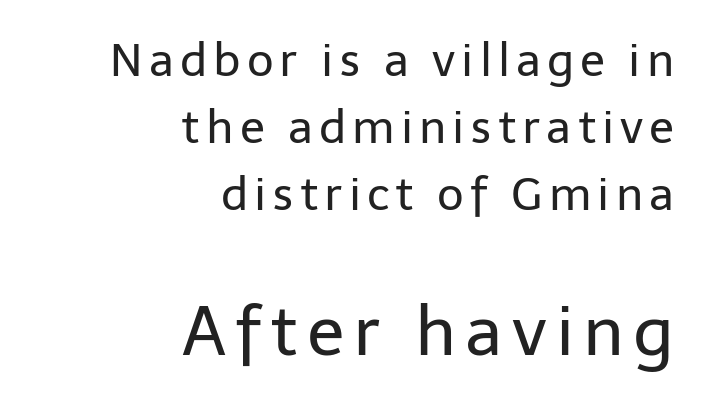
{"serif": "no", "italic": "no", "bold": "no", "weight": "regular", "width": "normal", "stroke_contrast": "low", "x_height": "medium", "monospaced": "no", "underline": "no", "align": "right", "line_spacing": "normal", "line_spacing_ratio": 1.46, "larger_block": "second", "size_ratio": 1.5, "glyph_px": 69}
